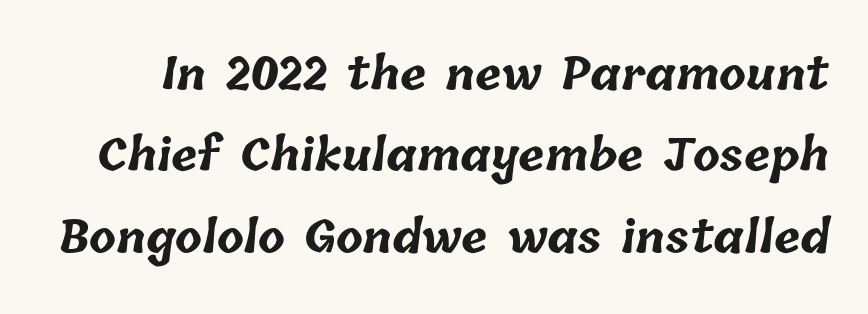
The image shows 44 px bold type; set line spacing 1.85x, normal letter spacing, not underlined; low stroke contrast and a medium x-height.
